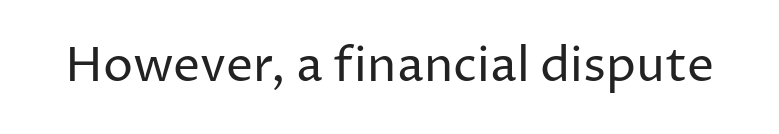
{"serif": "no", "italic": "no", "bold": "no", "weight": "regular", "width": "normal", "stroke_contrast": "low", "x_height": "medium", "monospaced": "no", "underline": "no", "letter_spacing": "normal", "letter_spacing_em": 0.0, "glyph_px": 48}
